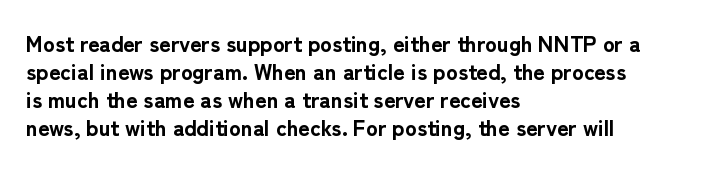
{"italic": "no", "bold": "yes", "underline": "no", "align": "left", "line_spacing": "normal", "line_spacing_ratio": 1.28, "letter_spacing": "normal", "letter_spacing_em": 0.0, "glyph_px": 22}
